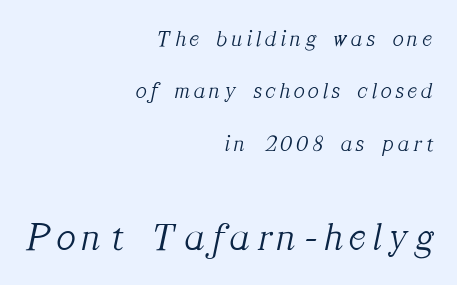
Q: Is the text bold? A: No.
Q: Is the text italic (slanted)? A: Yes, it leans right by about 12 degrees.
Q: Is the typeface a serif or a sans-serif typeface? A: Serif.
Q: Is the text underlined? A: No.
Q: How is the paragraph aligned? A: Right-aligned.
Q: Is the spacing between lines tight, normal or loose? A: Loose.
Q: Which block of text is set in a larger size, the first (top) or the second (bottom)? A: The second (bottom) one.
Q: Width (condensed, normal, or wide)? A: Normal.
Q: Stroke contrast? A: Medium.
Q: x-height? A: Medium.
Q: Monospaced? A: No.
